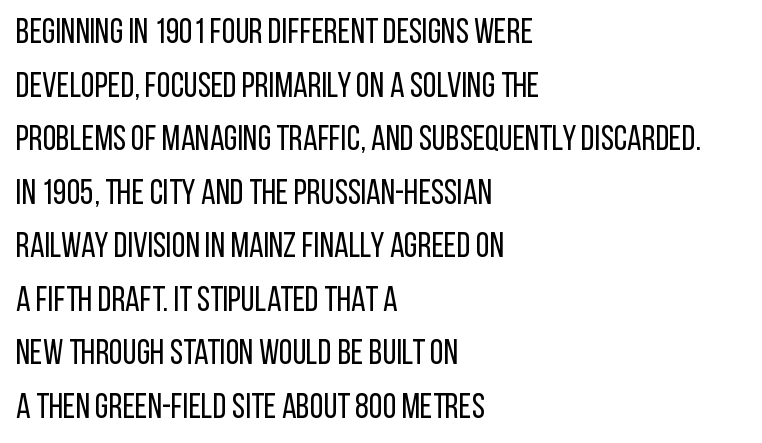
{"serif": "no", "italic": "no", "bold": "no", "weight": "regular", "width": "condensed", "stroke_contrast": "low", "x_height": "large", "monospaced": "no", "underline": "no", "align": "left", "line_spacing": "normal", "line_spacing_ratio": 1.53, "letter_spacing": "normal", "letter_spacing_em": 0.0, "glyph_px": 35}
